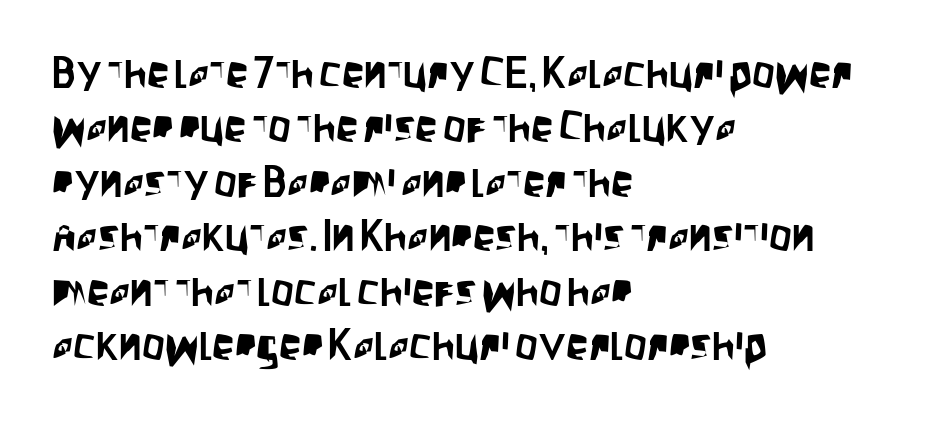
The image shows 45 px condensed sans-serif type, upright; set left-aligned, line spacing 1.21x, normal letter spacing, not underlined; low stroke contrast and a large x-height.
